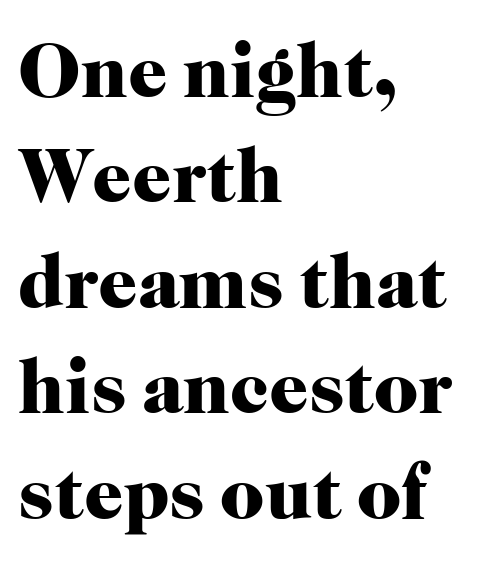
Q: Is the text bold? A: Yes.
Q: Is the text italic (slanted)? A: No, it is upright.
Q: Is the typeface a serif or a sans-serif typeface? A: Serif.
Q: Is the text underlined? A: No.
Q: How is the paragraph aligned? A: Left-aligned.
Q: Is the spacing between letters normal or unusually wide? A: Normal.
Q: Is the spacing between lines tight, normal or loose? A: Normal.
Q: Width (condensed, normal, or wide)? A: Normal.
Q: Stroke contrast? A: High.
Q: x-height? A: Medium.
Q: Monospaced? A: No.
